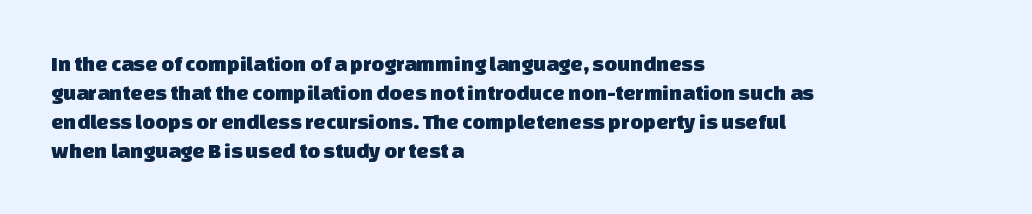
Notice how the passage keeps a crisp vertical edge on the left only. Glance below the letters and you will spot only blank space. Honestly, the letter spacing is just normal — you wouldn't notice it. How would I describe the line gaps? Plain and ordinary.
